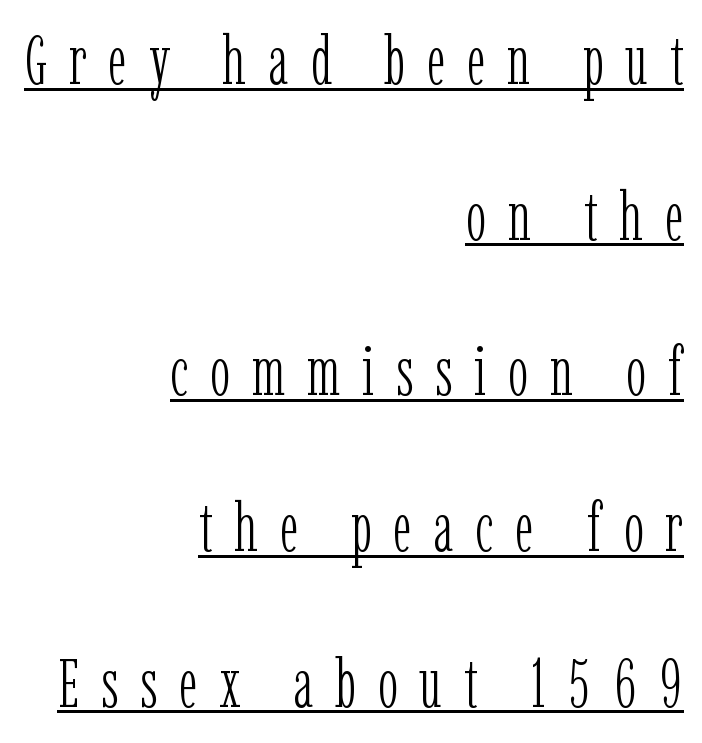
{"serif": "yes", "italic": "no", "bold": "no", "weight": "light", "width": "condensed", "stroke_contrast": "low", "x_height": "medium", "monospaced": "no", "underline": "yes", "align": "right", "line_spacing": "loose", "line_spacing_ratio": 2.29, "letter_spacing": "wide", "letter_spacing_em": 0.32, "glyph_px": 68}
